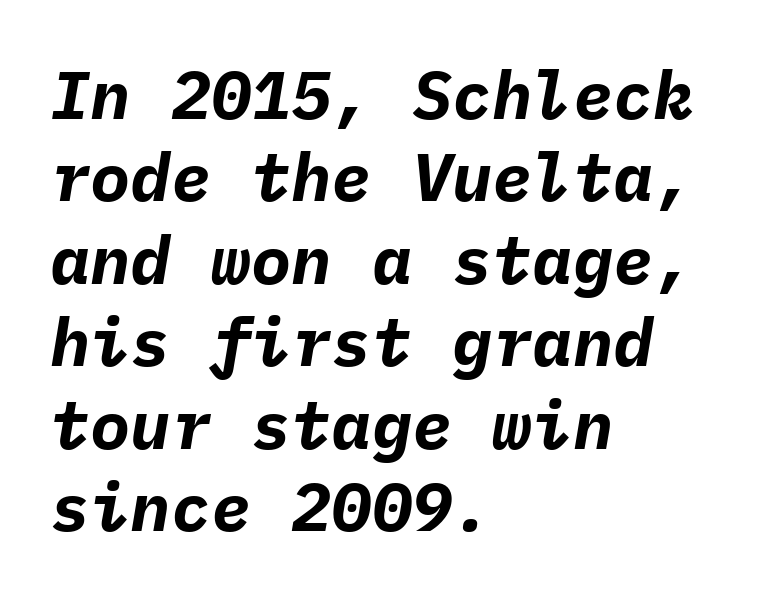
The image shows 67 px bold type, italic (leaning right), monospaced; set left-aligned, line spacing 1.23x, normal letter spacing, not underlined; low stroke contrast and a medium x-height.
